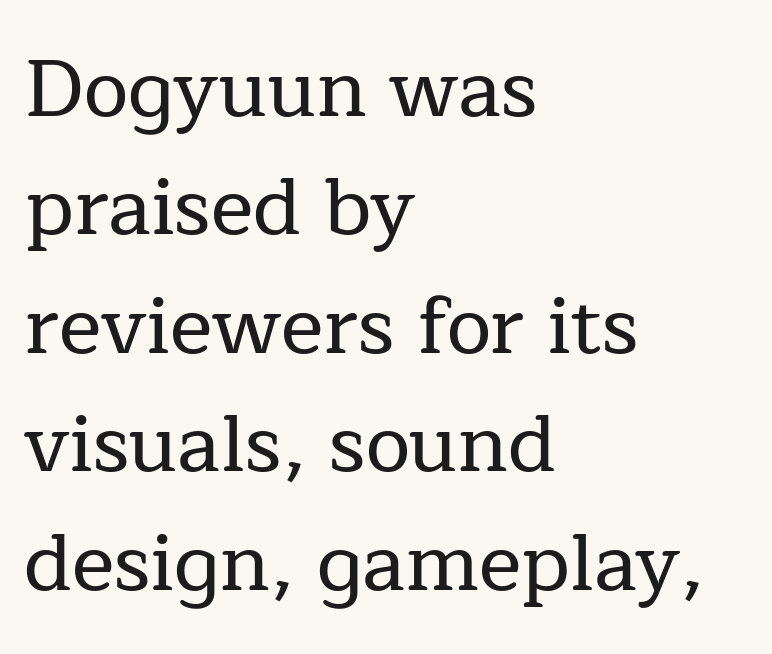
Is there any slant? The stems are plumb. Casual observation: everything's shoved over to the left. Line spacing here is normal. Classification — serif. Short note: letters normally spaced.
